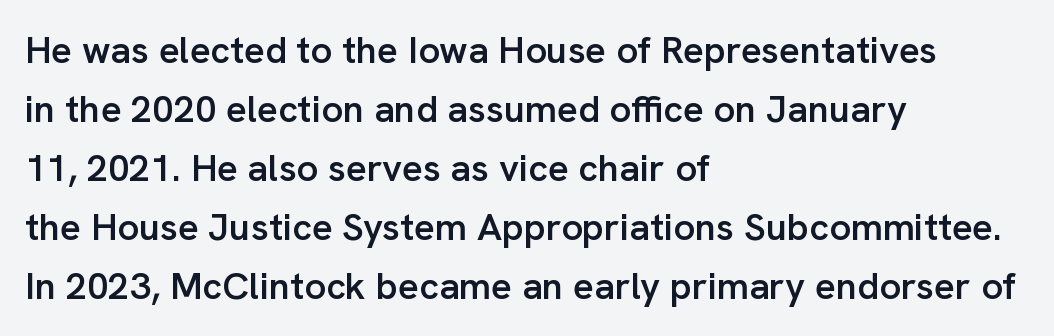
Is this a fixed-width face? No — the glyphs have proportional, varying widths. The baseline area is clear. The compositor pushed each line to the left boundary. Quick note: interline space is typical. In terms of letterform style, serifs are entirely absent. The lettering holds an erect, upright posture throughout.
